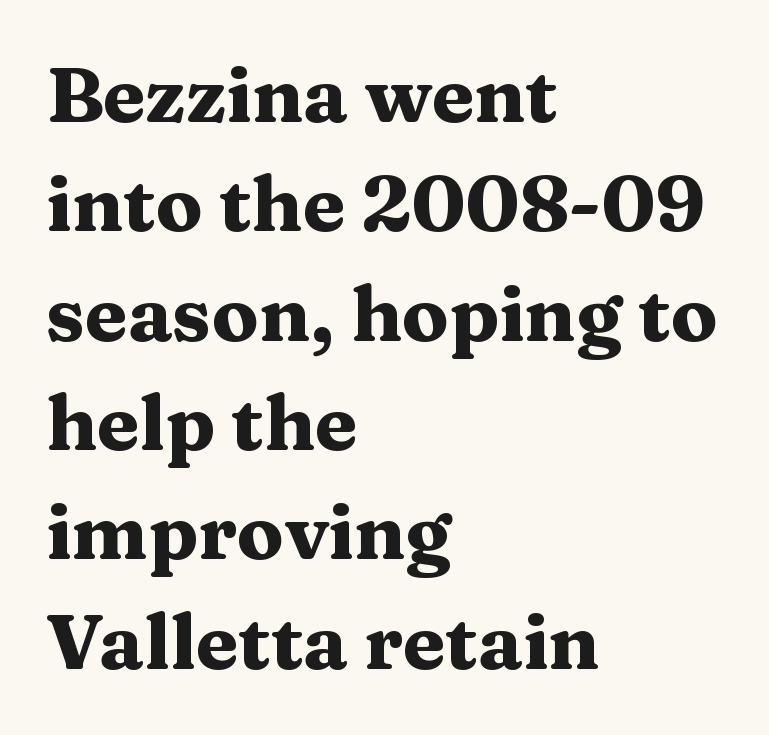
{"serif": "yes", "italic": "no", "bold": "yes", "weight": "heavy", "width": "wide", "stroke_contrast": "medium", "x_height": "medium", "monospaced": "no", "underline": "no", "align": "left", "line_spacing": "normal", "line_spacing_ratio": 1.42, "letter_spacing": "normal", "letter_spacing_em": 0.0, "glyph_px": 77}
